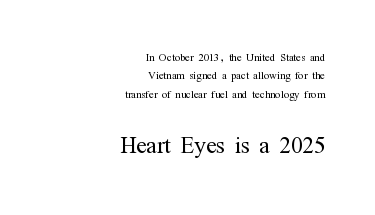
Descenders hang freely into open space. The weight would be labelled regular, book, light, or lighter still. Old-style or modern, the face here clearly has serifs. The rendering enlarges the type as you move from the upper chunk to the lower. A typesetter would call this proportional, since set widths differ per character. If you drew a ruler down the right edge, every line would touch it.
